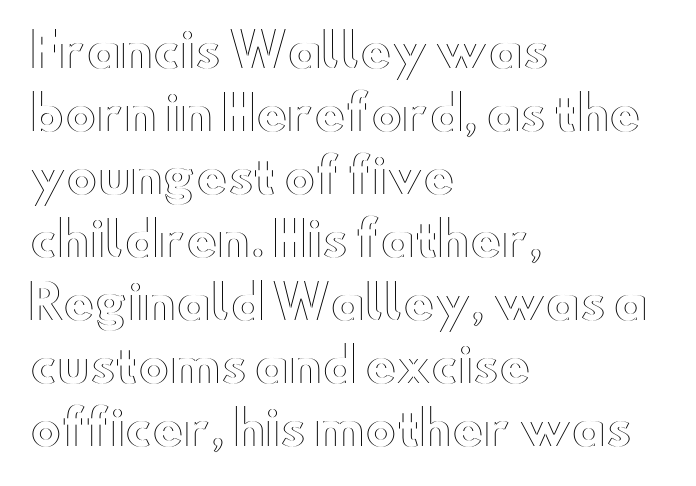
Q: Is the text italic (slanted)? A: No, it is upright.
Q: Is the text underlined? A: No.
Q: How is the paragraph aligned? A: Left-aligned.
Q: Is the spacing between letters normal or unusually wide? A: Normal.
Q: Is the spacing between lines tight, normal or loose? A: Normal.
Q: Width (condensed, normal, or wide)? A: Wide.
Q: x-height? A: Small.
Q: Monospaced? A: No.
